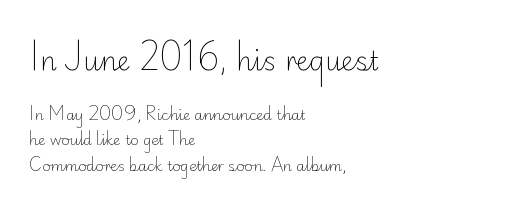
Q: Is the text bold? A: No.
Q: Is the text italic (slanted)? A: No, it is upright.
Q: Is the text underlined? A: No.
Q: How is the paragraph aligned? A: Left-aligned.
Q: Is the spacing between letters normal or unusually wide? A: Normal.
Q: Which block of text is set in a larger size, the first (top) or the second (bottom)? A: The first (top) one.
